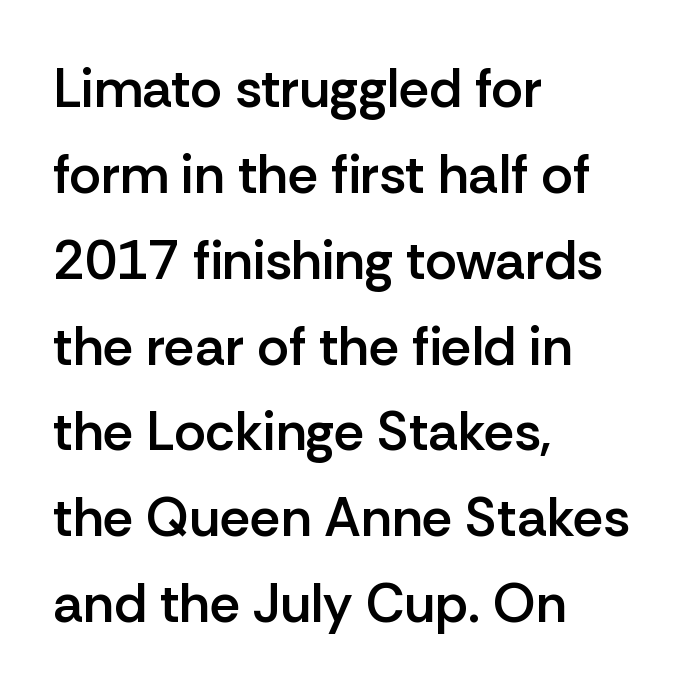
The rendering uses a moderate line-height, typical for paragraphs. One-word summary of the alignment: left. This is roman type, the default non-slanted kind. Glance below the letters and you will spot only blank space.
